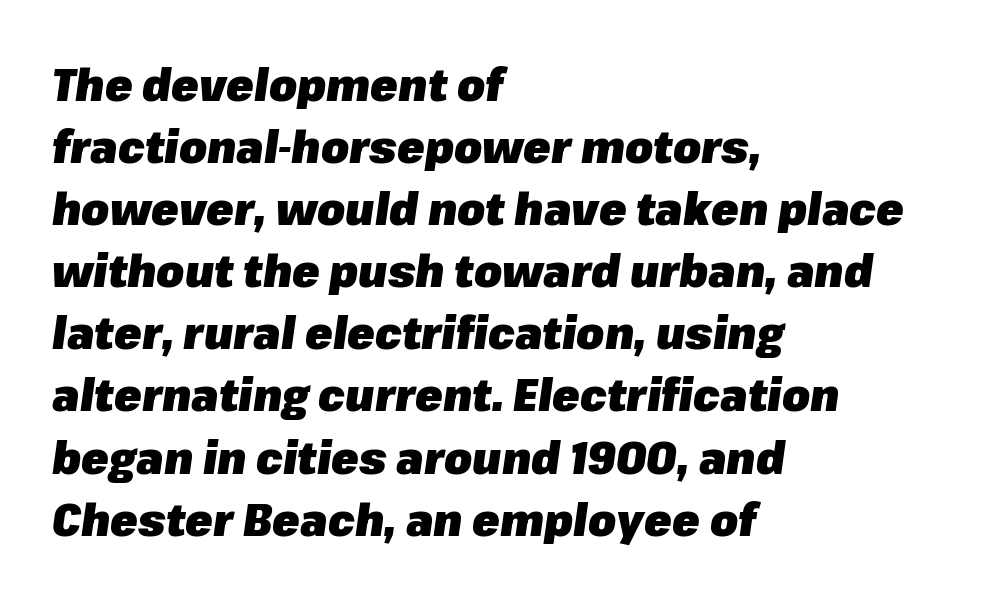
The image shows 45 px heavy type, italic (leaning right); set left-aligned, normal line spacing (1.38x), normal letter spacing, not underlined; low stroke contrast and a medium x-height.
